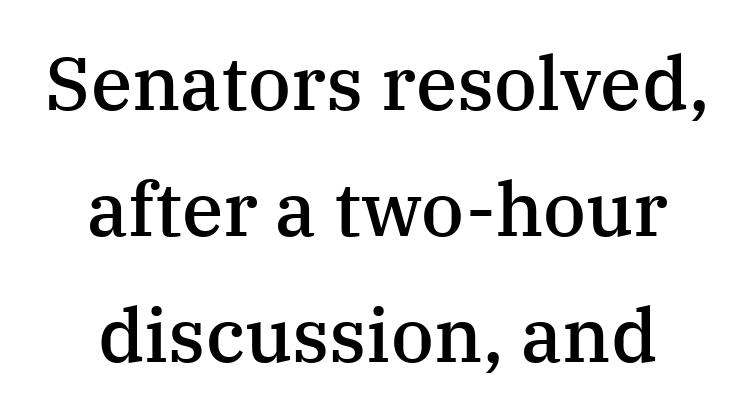
I'd describe the lettering as semibold — firm but not a full bold. Ordinary non-slanted type is in use. The typesetter chose a symmetrical, centered arrangement here. This sample keeps an unexceptional amount of space between lines. Classification — serif. Varying glyph widths throughout — classic text-font behaviour.
